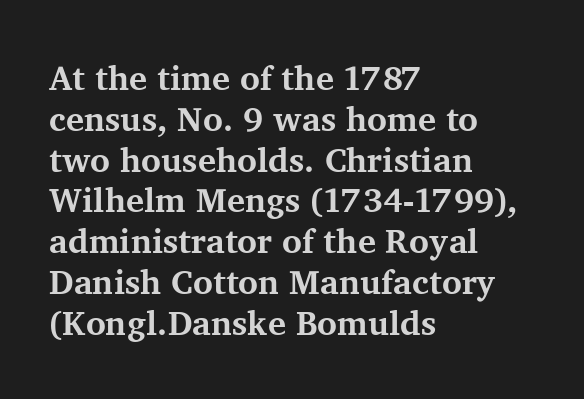
{"serif": "yes", "italic": "no", "bold": "yes", "weight": "bold", "width": "normal", "stroke_contrast": "medium", "x_height": "medium", "monospaced": "no", "underline": "no", "align": "left", "line_spacing_ratio": 1.2, "letter_spacing": "normal", "letter_spacing_em": 0.0, "glyph_px": 34}
